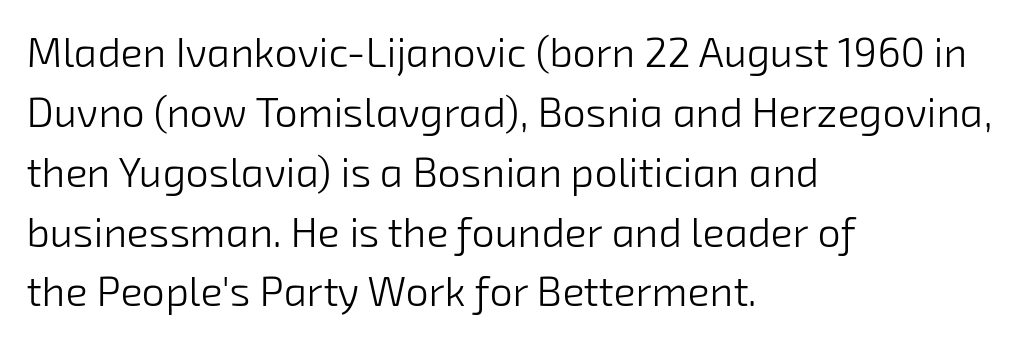
The image shows 41 px light sans-serif type; set left-aligned, normal line spacing (1.46x), normal letter spacing, not underlined; low stroke contrast and a medium x-height.
